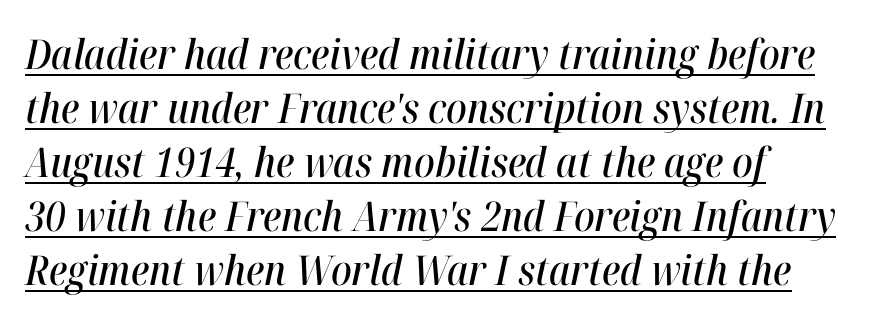
Q: Is the text italic (slanted)? A: Yes, it leans right by about 12 degrees.
Q: Is the text underlined? A: Yes.
Q: How is the paragraph aligned? A: Left-aligned.
Q: Is the spacing between letters normal or unusually wide? A: Normal.
Q: Is the spacing between lines tight, normal or loose? A: Normal.
Q: Width (condensed, normal, or wide)? A: Condensed.
Q: Stroke contrast? A: High.
Q: x-height? A: Medium.
Q: Monospaced? A: No.
